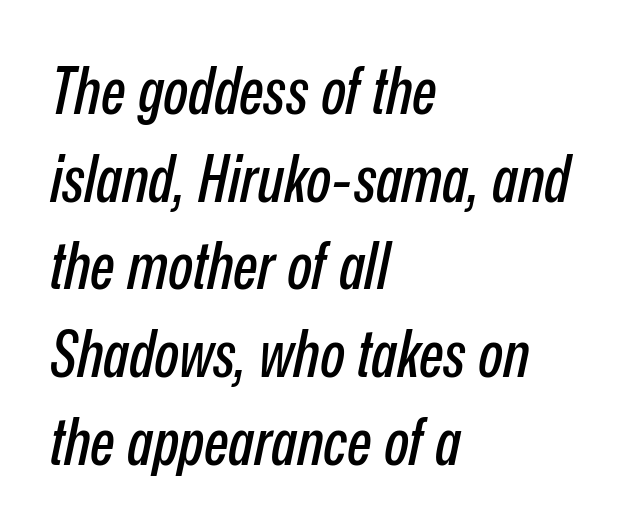
The image shows 65 px condensed type, italic (leaning right); set left-aligned, normal line spacing (1.35x), normal letter spacing, not underlined; low stroke contrast and a medium x-height.
